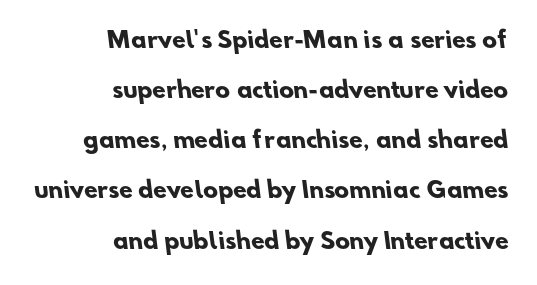
The image shows 22 px bold type; set right-aligned, loose line spacing (2.28x), normal letter spacing, not underlined.
